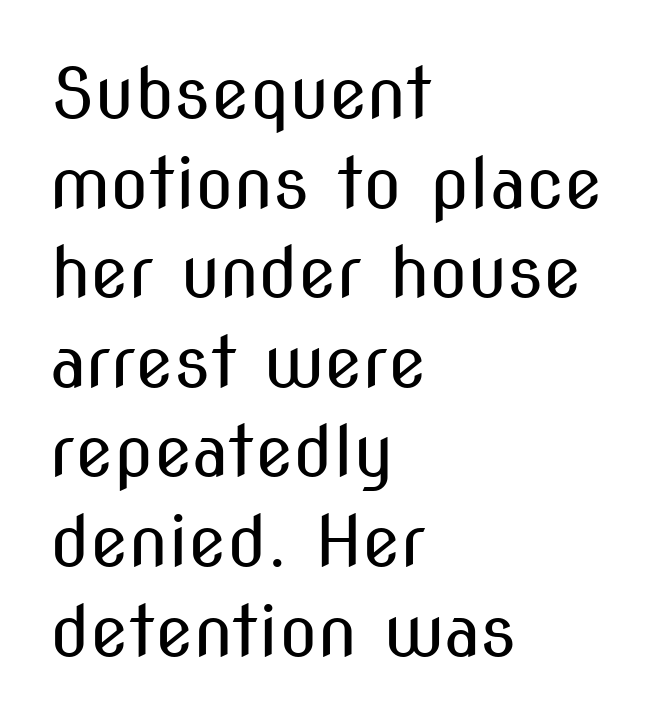
{"serif": "no", "italic": "no", "bold": "no", "weight": "regular", "width": "condensed", "stroke_contrast": "medium", "x_height": "medium", "monospaced": "no", "underline": "no", "align": "left", "line_spacing": "normal", "line_spacing_ratio": 1.28, "letter_spacing": "normal", "letter_spacing_em": 0.0, "glyph_px": 70}
